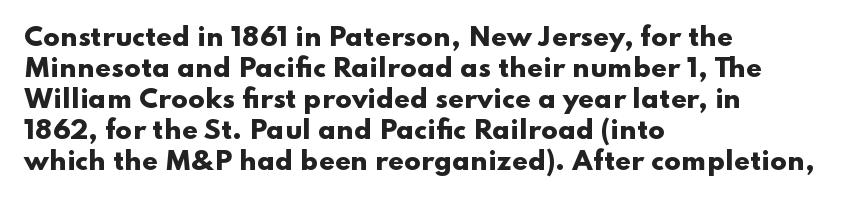
The image shows 25 px bold type, upright; set left-aligned, line spacing 1.24x, normal letter spacing, not underlined.
